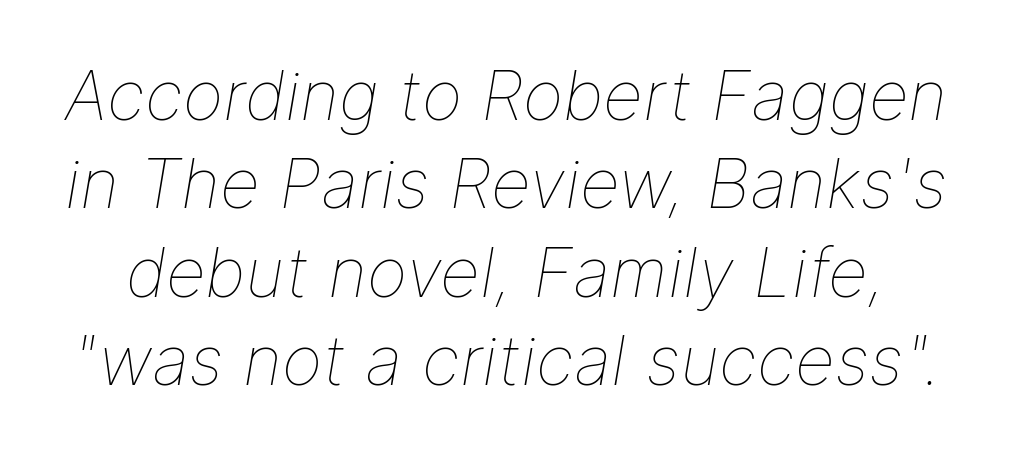
Q: Is the text bold? A: No.
Q: Is the text italic (slanted)? A: Yes, it leans right by about 9 degrees.
Q: Is the text underlined? A: No.
Q: Is the spacing between letters normal or unusually wide? A: Normal.
Q: Is the spacing between lines tight, normal or loose? A: Normal.
Q: Width (condensed, normal, or wide)? A: Normal.
Q: Stroke contrast? A: Low.
Q: x-height? A: Medium.
Q: Monospaced? A: No.
